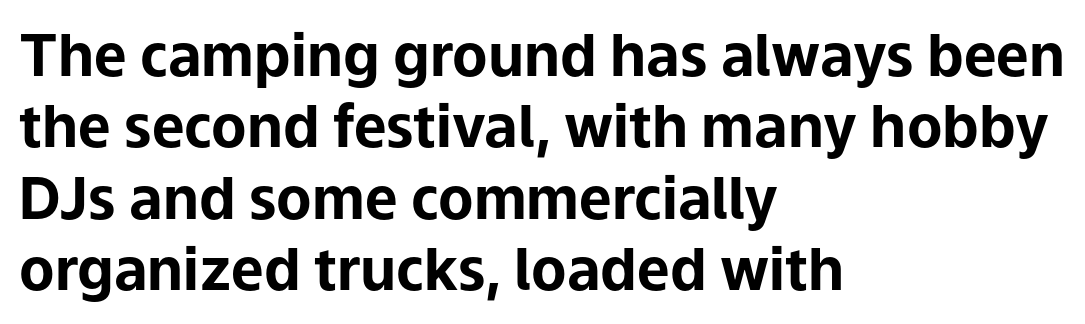
{"serif": "no", "italic": "no", "bold": "yes", "weight": "bold", "width": "normal", "stroke_contrast": "low", "x_height": "medium", "monospaced": "no", "underline": "no", "align": "left", "line_spacing_ratio": 1.23, "letter_spacing": "normal", "letter_spacing_em": 0.0, "glyph_px": 58}
